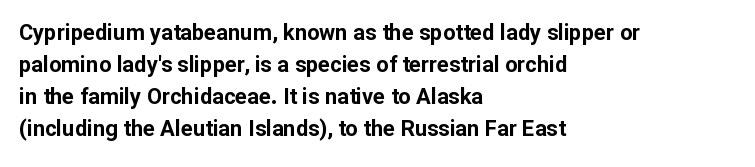
{"italic": "no", "bold": "yes", "underline": "no", "align": "left", "line_spacing": "normal", "line_spacing_ratio": 1.46, "letter_spacing": "normal", "letter_spacing_em": 0.0, "glyph_px": 22}
